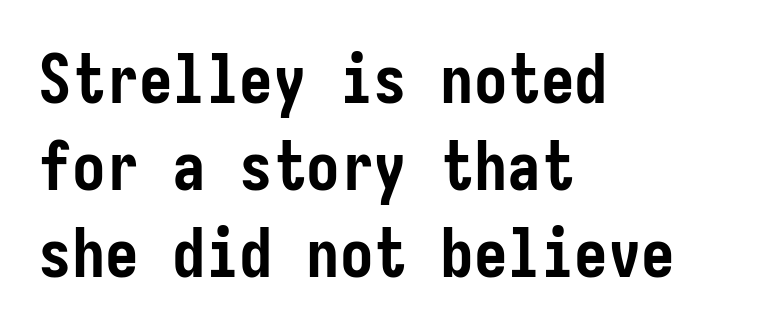
The image shows 67 px semibold, condensed sans-serif type, upright; set left-aligned, normal line spacing (1.3x), normal letter spacing, not underlined; low stroke contrast and a medium x-height.
